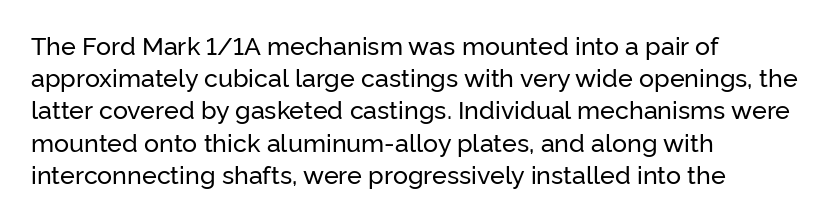
No italicization has been applied; the sample stays upright. This sample uses plain, unmodified letter spacing. Decoration check: the copy has no underline. The typesetter chose a ragged-right arrangement here. Interline gaps are of average width in this sample.
